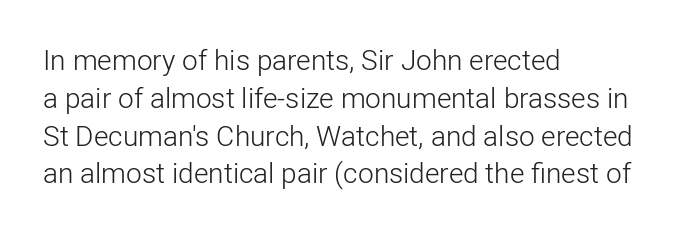
Q: Is the text bold? A: No.
Q: Is the text italic (slanted)? A: No, it is upright.
Q: Is the typeface a serif or a sans-serif typeface? A: Sans-serif.
Q: Is the text underlined? A: No.
Q: How is the paragraph aligned? A: Left-aligned.
Q: Is the spacing between letters normal or unusually wide? A: Normal.
Q: Is the spacing between lines tight, normal or loose? A: Normal.
Q: Width (condensed, normal, or wide)? A: Normal.
Q: Stroke contrast? A: Low.
Q: x-height? A: Medium.
Q: Monospaced? A: No.
